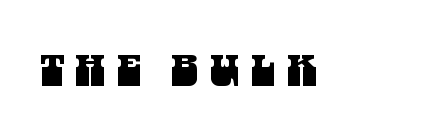
Q: Is the typeface a serif or a sans-serif typeface? A: Sans-serif.
Q: Is the text underlined? A: No.
Q: Is the spacing between letters normal or unusually wide? A: Unusually wide.
Q: Width (condensed, normal, or wide)? A: Condensed.
Q: Stroke contrast? A: Medium.
Q: x-height? A: Large.
Q: Monospaced? A: No.
